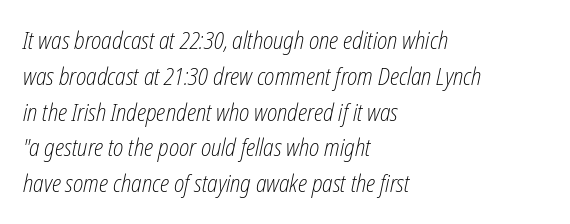
{"italic": "yes", "lean": "right", "slant_degrees": 12, "bold": "no", "underline": "no", "align": "left", "line_spacing": "normal", "line_spacing_ratio": 1.49, "letter_spacing": "normal", "letter_spacing_em": 0.0, "glyph_px": 24}
